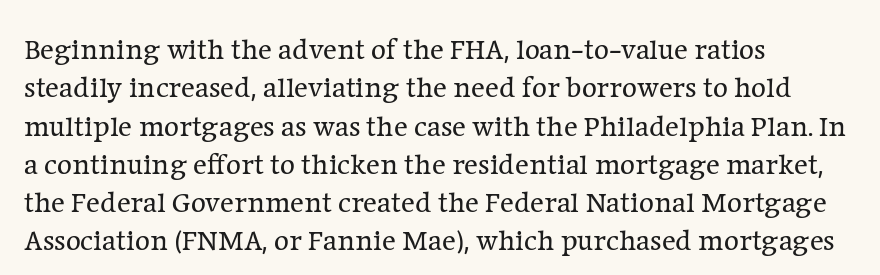
Classification — serif. The weight tops out at a normal text grade. Is there any slant? The stems are plumb. The space beneath each line is pristine and unruled. Honestly, the letter spacing is just normal — you wouldn't notice it. The line-height multiplier appears to be the usual default.
